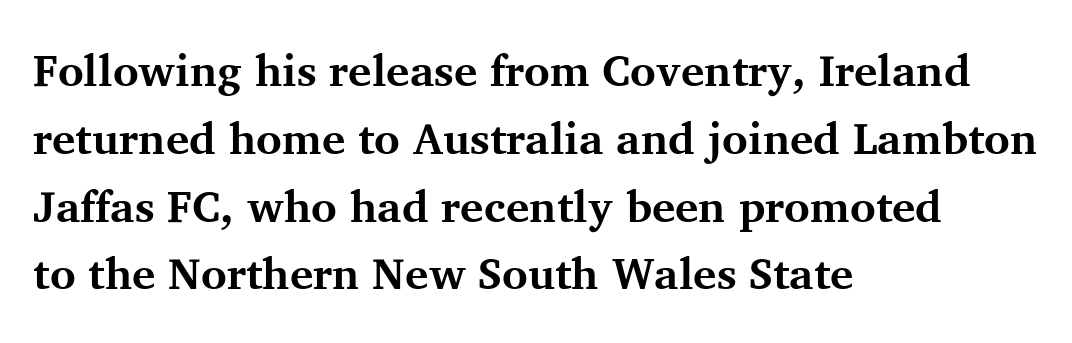
Posture: straight, roman, zero tilt. Is the letter spacing exaggerated? No — it looks like the ordinary default. The area under the type is left untouched. Heavy, bold letterforms. The text was rendered using a seriffed face with decorative stroke endings.
